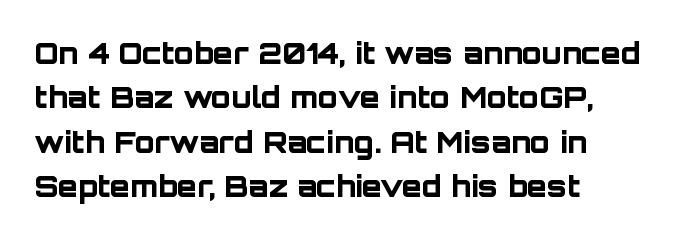
The zone under the glyphs is completely vacant. Between one letter and the next there's only the usual sliver of space. Upright lettering throughout. The font is running at its bold setting. Note: no serifs on the glyphs. Note the varied advance widths — an 'i' is clearly narrower than an 'm'.
